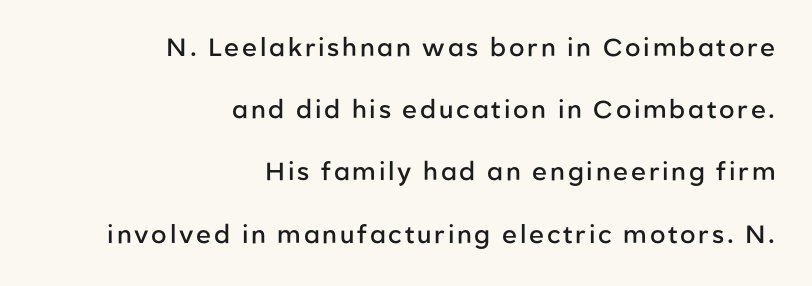
The image shows 25 px text type, upright; set right-aligned, loose line spacing (2.49x), not underlined.
